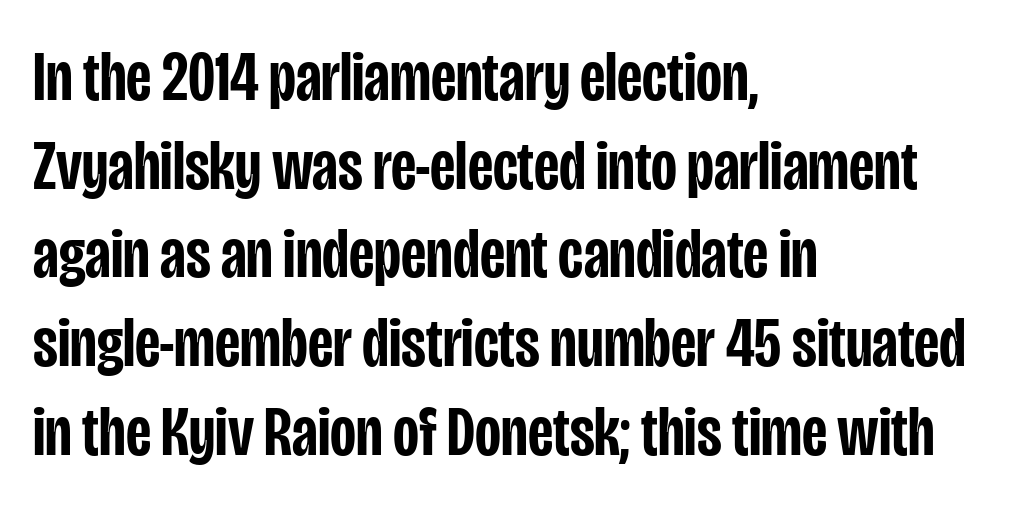
{"serif": "no", "italic": "no", "bold": "semi", "weight": "semibold", "width": "condensed", "stroke_contrast": "low", "x_height": "large", "monospaced": "no", "underline": "no", "align": "left", "line_spacing": "normal", "line_spacing_ratio": 1.25, "letter_spacing": "normal", "letter_spacing_em": 0.0, "glyph_px": 71}
